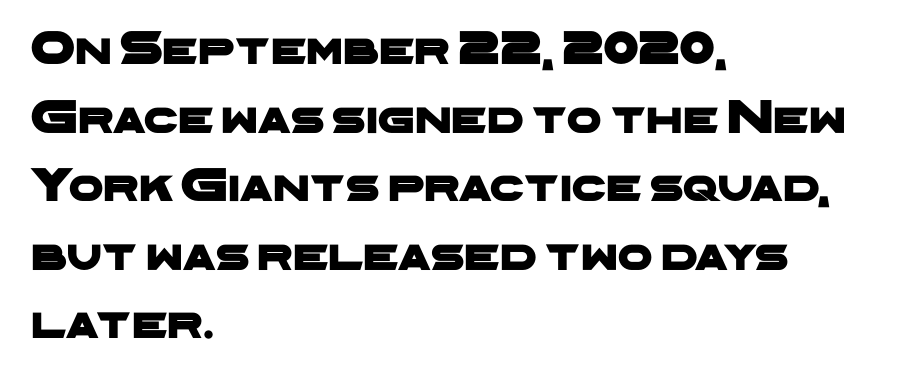
Leftover space on each line is placed entirely after the last word. Proportional: the letters do not fall into vertical columns. Nobody drew a line under any word here. In terms of letterform style, serifs are entirely absent. Students, note that the glyphs here touch the page at normal intervals.
